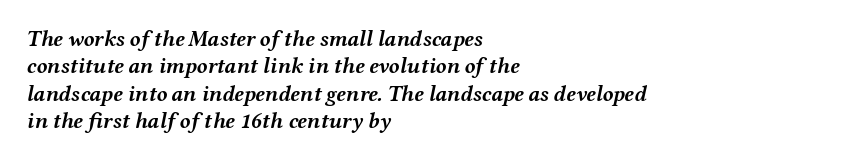
{"italic": "yes", "lean": "right", "slant_degrees": 12, "bold": "yes", "underline": "no", "align": "left", "line_spacing": "normal", "line_spacing_ratio": 1.25, "letter_spacing": "normal", "letter_spacing_em": 0.0, "glyph_px": 22}
